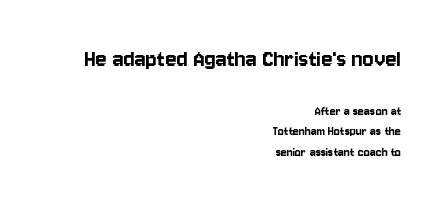
Q: Is the text italic (slanted)? A: No, it is upright.
Q: Is the text underlined? A: No.
Q: How is the paragraph aligned? A: Right-aligned.
Q: Is the spacing between letters normal or unusually wide? A: Normal.
Q: Is the spacing between lines tight, normal or loose? A: Normal.
Q: Which block of text is set in a larger size, the first (top) or the second (bottom)? A: The first (top) one.
